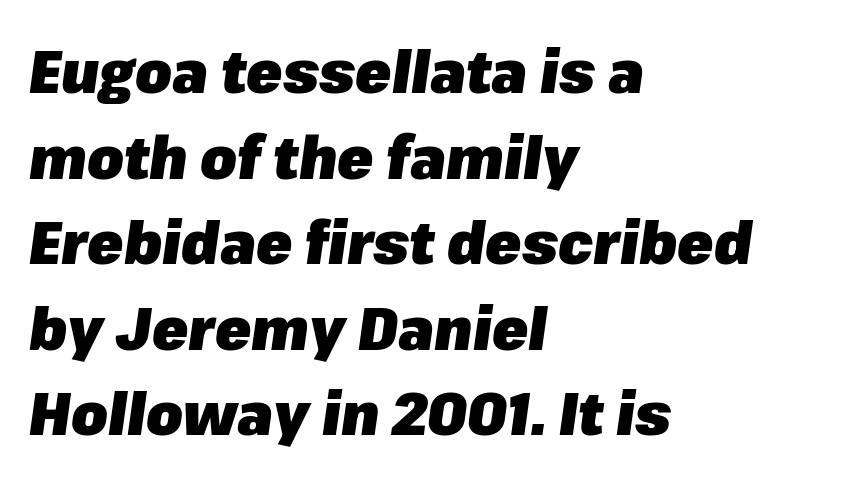
Nobody touched the tracking dial on this one. Heavy, bold letterforms. Rule under the text: the space is simply empty. Varying glyph widths throughout — classic text-font behaviour. These lines were composed using italics. Visually the block forms a straight wall on the left and a jagged coastline on the right.
